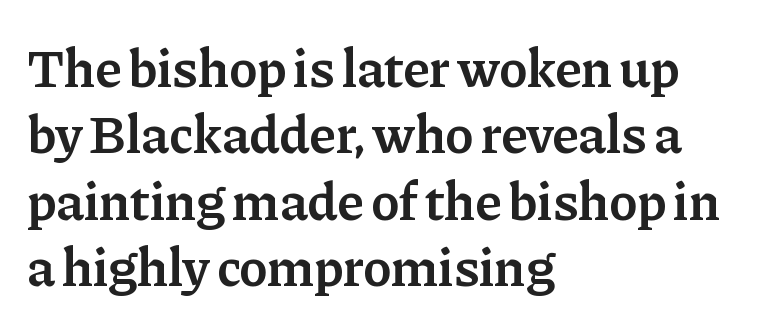
Q: Is the text bold? A: Semi-bold.
Q: Is the text italic (slanted)? A: No, it is upright.
Q: Is the typeface a serif or a sans-serif typeface? A: Serif.
Q: Is the text underlined? A: No.
Q: How is the paragraph aligned? A: Left-aligned.
Q: Is the spacing between letters normal or unusually wide? A: Normal.
Q: Width (condensed, normal, or wide)? A: Normal.
Q: Stroke contrast? A: Low.
Q: x-height? A: Medium.
Q: Monospaced? A: No.
